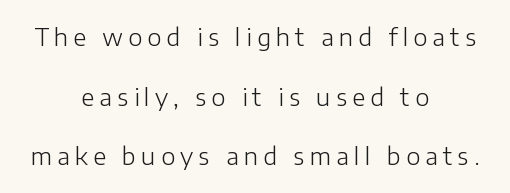
Q: Is the text bold? A: No.
Q: Is the text italic (slanted)? A: No, it is upright.
Q: Is the text underlined? A: No.
Q: How is the paragraph aligned? A: Centered.
Q: Is the spacing between letters normal or unusually wide? A: Unusually wide.
Q: Is the spacing between lines tight, normal or loose? A: Loose.
